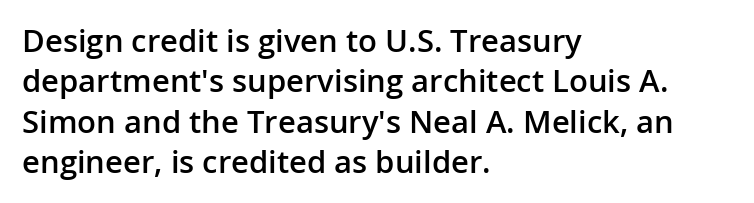
Regarding leading, the lines here are spaced in the standard way. The zone under the glyphs is completely vacant. This sample uses plain, unmodified letter spacing. The passage shown is typeset with a sans-serif family. Notice how the passage keeps a crisp vertical edge on the left only.
